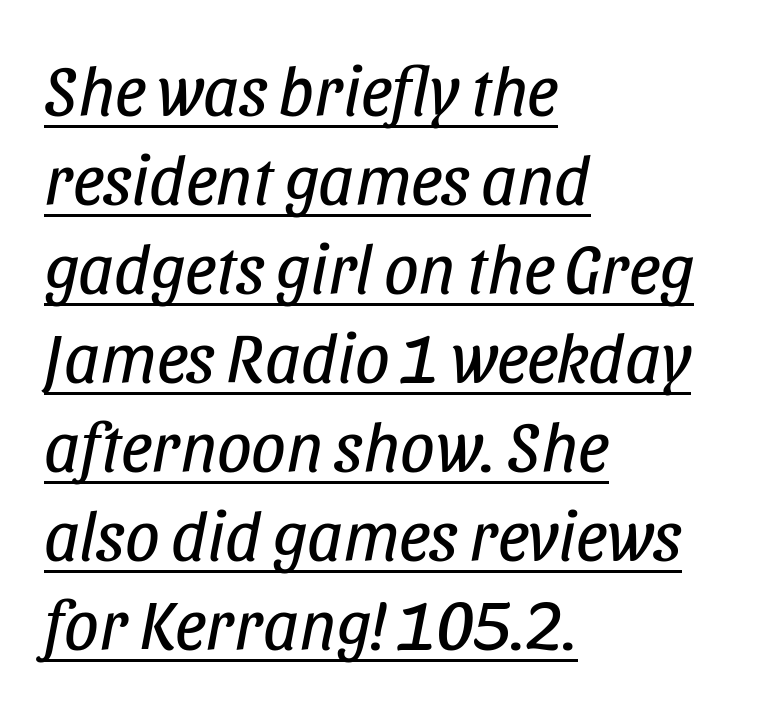
{"italic": "yes", "lean": "right", "slant_degrees": 11, "bold": "no", "weight": "regular", "width": "condensed", "stroke_contrast": "low", "x_height": "large", "monospaced": "no", "underline": "yes", "align": "left", "line_spacing": "normal", "line_spacing_ratio": 1.29, "letter_spacing": "normal", "letter_spacing_em": 0.0, "glyph_px": 69}
